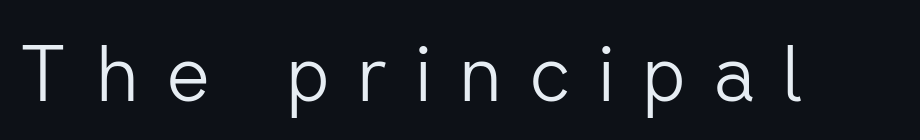
The characters are drawn with everyday or finer stroke widths. Do the characters align in a grid? No, the font is proportional. The type sits square on the baseline with zero lean. Type style note: lacks serifs. Short note: letters widely spaced.
